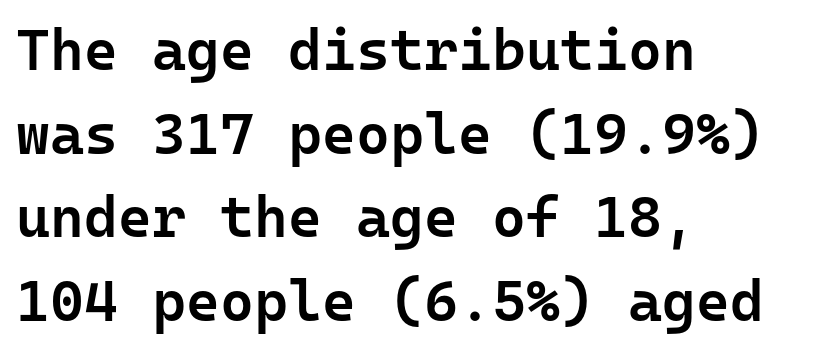
Q: Is the text bold? A: Semi-bold.
Q: Is the text italic (slanted)? A: No, it is upright.
Q: Is the typeface a serif or a sans-serif typeface? A: Sans-serif.
Q: Is the text underlined? A: No.
Q: How is the paragraph aligned? A: Left-aligned.
Q: Is the spacing between letters normal or unusually wide? A: Normal.
Q: Is the spacing between lines tight, normal or loose? A: Normal.
Q: Width (condensed, normal, or wide)? A: Normal.
Q: Stroke contrast? A: Low.
Q: x-height? A: Medium.
Q: Monospaced? A: Yes.
